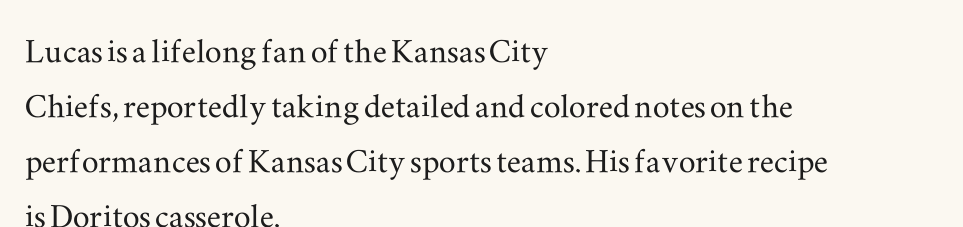
Q: Is the text italic (slanted)? A: No, it is upright.
Q: Is the typeface a serif or a sans-serif typeface? A: Serif.
Q: Is the text underlined? A: No.
Q: How is the paragraph aligned? A: Left-aligned.
Q: Is the spacing between letters normal or unusually wide? A: Normal.
Q: Is the spacing between lines tight, normal or loose? A: Normal.
Q: Width (condensed, normal, or wide)? A: Wide.
Q: Stroke contrast? A: Medium.
Q: x-height? A: Small.
Q: Monospaced? A: No.
